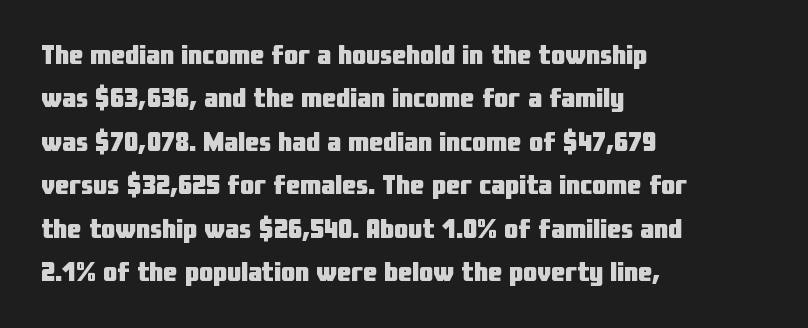
{"serif": "no", "italic": "no", "bold": "yes", "weight": "heavy", "width": "condensed", "stroke_contrast": "low", "x_height": "medium", "monospaced": "no", "underline": "no", "align": "left", "line_spacing": "normal", "line_spacing_ratio": 1.55, "letter_spacing": "normal", "letter_spacing_em": 0.0, "glyph_px": 28}
